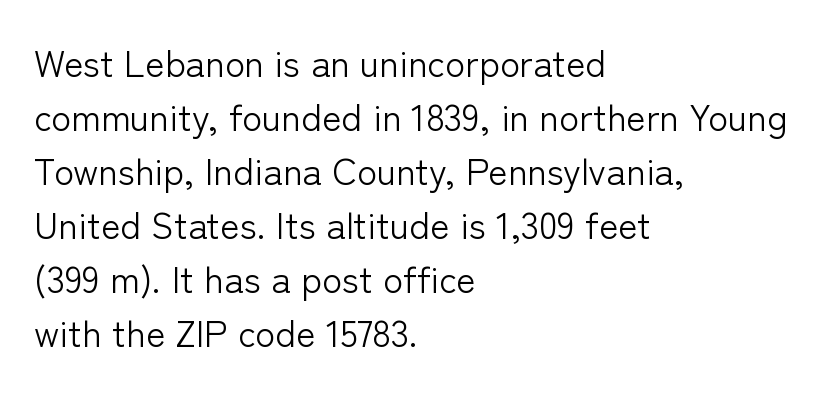
Normally led — the rows are evenly, conventionally spaced. Varying glyph widths throughout — classic text-font behaviour. The ragged edge is on the right, which tells us the setting is flush left. The characters display no serif detailing; their extremities are plain. Weight: not bold — regular or lighter. Posture: straight, roman, zero tilt.
